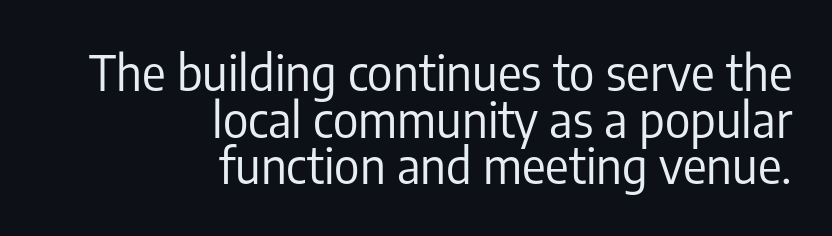
Nothing unusual about the tracking: characters are spaced as the font intends. Is the stroke heavy? The answer is a plain regular-or-lighter. Does the copy run flush right? Yes — the right margin is perfectly even. Here the designer chose a conventional face with non-uniform glyph widths.
